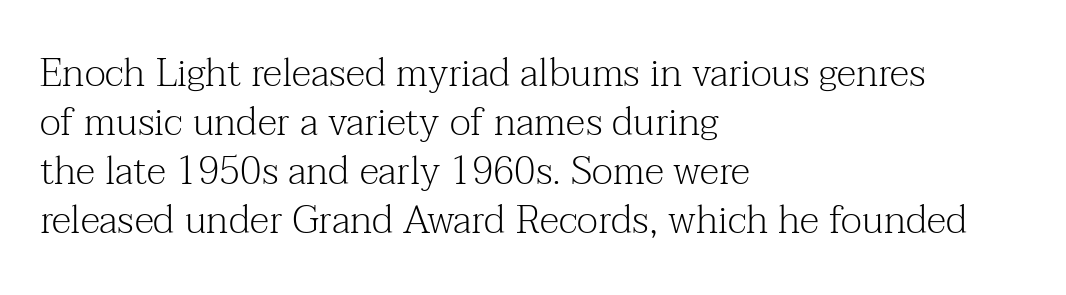
The image shows 39 px light serif type, upright; set left-aligned, normal line spacing (1.26x), normal letter spacing, not underlined; medium stroke contrast and a medium x-height.
